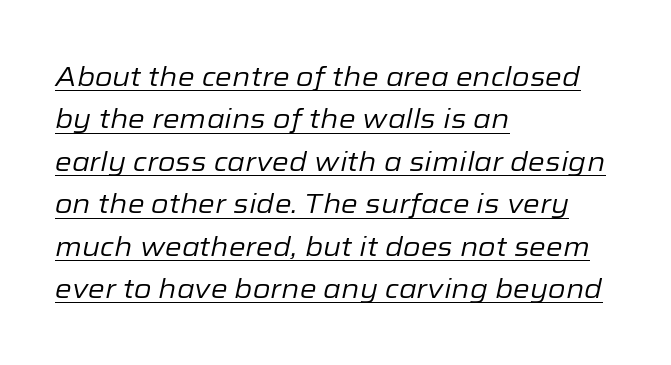
The passage is arranged the way most books set body copy — flush left. The lettering is marked with a stroke running underneath it. Vertically, the passage feels balanced, rows spaced as you'd expect. Is the type slanted? Yes — the strokes lean at a clear angle. Look at the tracking — it's just the regular setting, nothing added.
